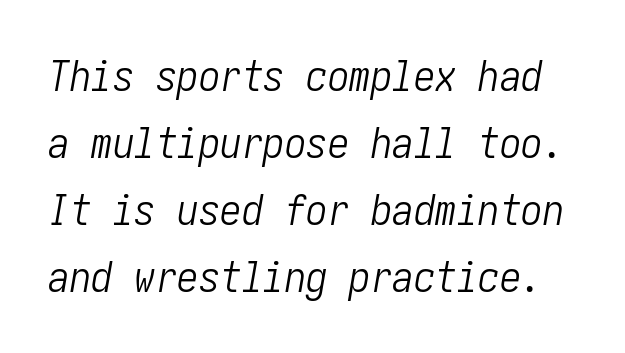
The image shows 43 px light, condensed type, italic (leaning right); set normal line spacing (1.56x), normal letter spacing, not underlined; low stroke contrast and a medium x-height.
